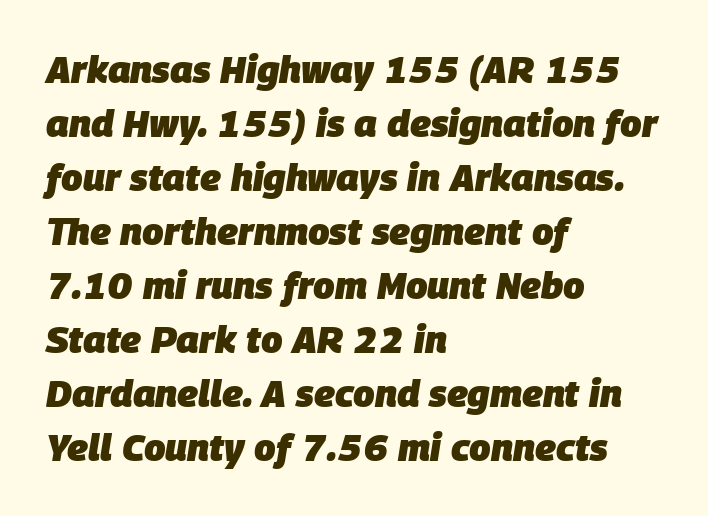
The image shows 38 px heavy type, italic (leaning right); set left-aligned, normal line spacing (1.42x), normal letter spacing, not underlined; low stroke contrast and a large x-height.
